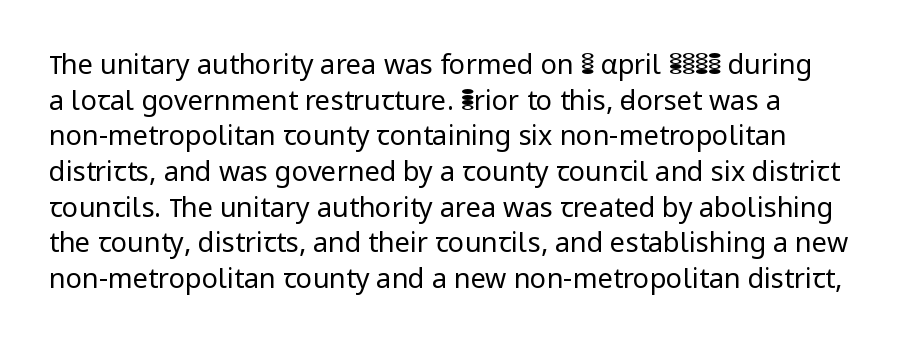
Q: Is the text bold? A: No.
Q: Is the text italic (slanted)? A: No, it is upright.
Q: Is the text underlined? A: No.
Q: Is the spacing between letters normal or unusually wide? A: Normal.
Q: Is the spacing between lines tight, normal or loose? A: Normal.
